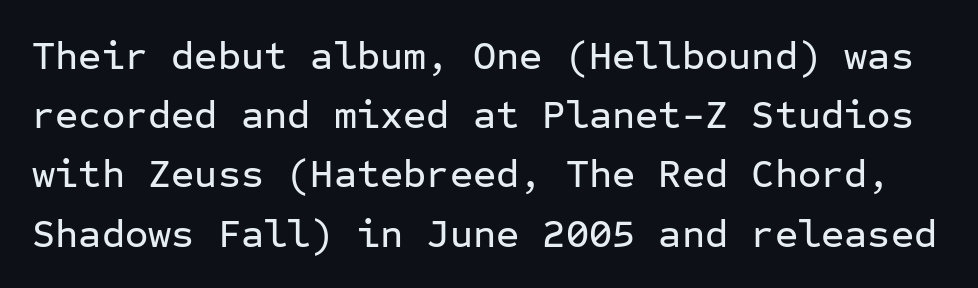
This sample has the even, mechanical cadence of fixed-width lettering. Observe the absence of serifs on each vertical stroke in this sample. What's the leading like? Ordinary, nothing unusual. You can tell it's not italic because the verticals are truly vertical.
